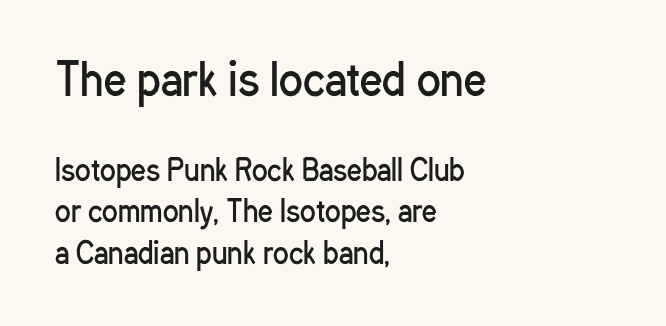
Q: Is the text bold? A: No.
Q: Is the text italic (slanted)? A: No, it is upright.
Q: Is the typeface a serif or a sans-serif typeface? A: Sans-serif.
Q: Is the text underlined? A: No.
Q: How is the paragraph aligned? A: Left-aligned.
Q: Is the spacing between letters normal or unusually wide? A: Normal.
Q: Is the spacing between lines tight, normal or loose? A: Normal.
Q: Which block of text is set in a larger size, the first (top) or the second (bottom)? A: The first (top) one.
Q: Width (condensed, normal, or wide)? A: Condensed.
Q: Stroke contrast? A: Low.
Q: x-height? A: Medium.
Q: Monospaced? A: No.
